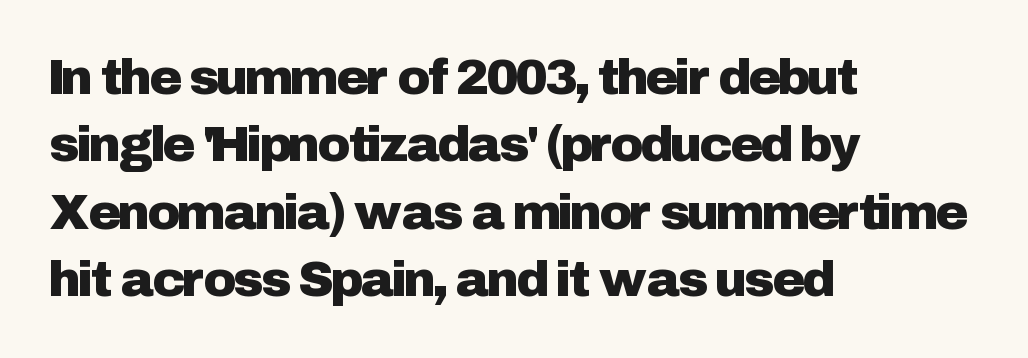
The image shows 50 px sans-serif type, upright; set left-aligned, normal line spacing (1.35x), normal letter spacing, not underlined; low stroke contrast and a medium x-height.
